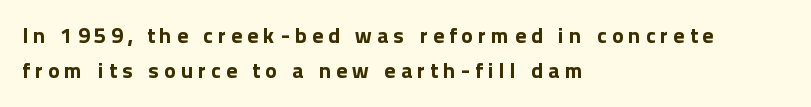
Q: Is the text bold? A: Yes.
Q: Is the text italic (slanted)? A: No, it is upright.
Q: Is the text underlined? A: No.
Q: How is the paragraph aligned? A: Left-aligned.
Q: Is the spacing between letters normal or unusually wide? A: Unusually wide.
Q: Is the spacing between lines tight, normal or loose? A: Normal.
